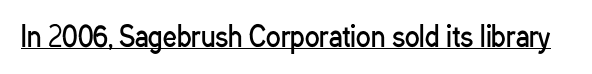
Vertical stems look standard width or narrower in stroke. This sample carries an underscore along the baseline area. Notice how the stems are strictly vertical — no italics here. Spacing between characters is what you'd get straight out of the box.
